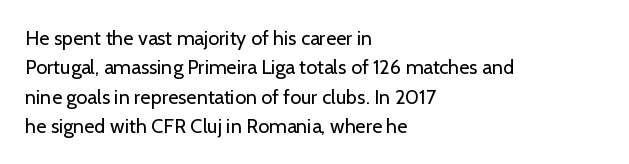
The image shows 20 px text type, upright; set left-aligned, normal line spacing (1.47x), normal letter spacing, not underlined.
